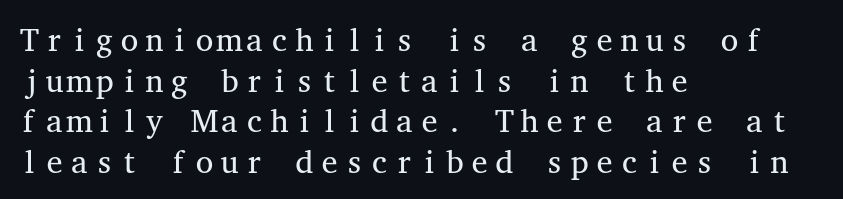
The image shows 32 px regular-weight, wide serif type, upright, monospaced; set left-aligned, normal line spacing (1.27x), normal letter spacing, not underlined; medium stroke contrast and a medium x-height.
